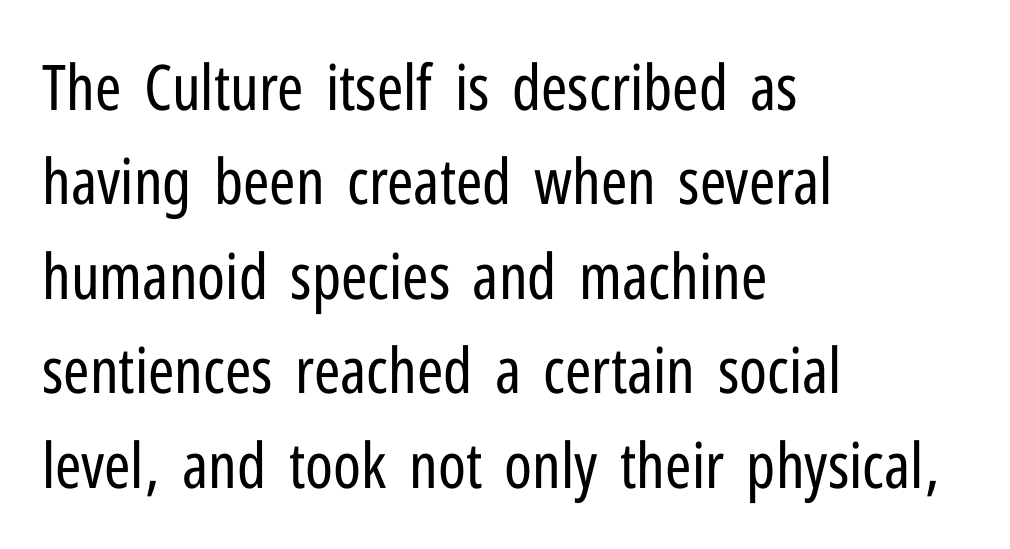
Q: Is the text bold? A: No.
Q: Is the text italic (slanted)? A: No, it is upright.
Q: Is the typeface a serif or a sans-serif typeface? A: Sans-serif.
Q: Is the text underlined? A: No.
Q: How is the paragraph aligned? A: Left-aligned.
Q: Is the spacing between letters normal or unusually wide? A: Normal.
Q: Is the spacing between lines tight, normal or loose? A: Normal.
Q: Width (condensed, normal, or wide)? A: Condensed.
Q: Stroke contrast? A: Low.
Q: x-height? A: Medium.
Q: Monospaced? A: No.
